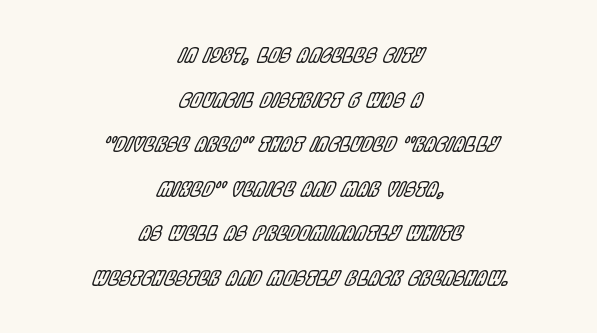
The passage shown has conventional tracking throughout. Italic? Definitely — the glyphs are oblique. Rows of type keep a wide berth in the vertical direction. Check the space under the baseline: it is left empty.
